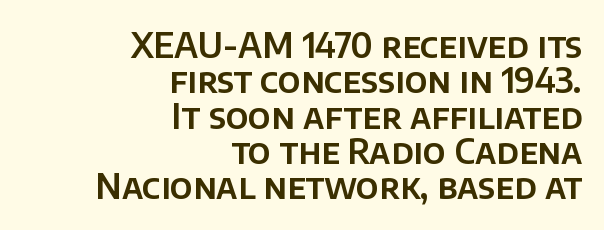
The image shows 34 px sans-serif type, upright; set right-aligned, tight line spacing (1.04x), normal letter spacing, not underlined; low stroke contrast and a large x-height.
